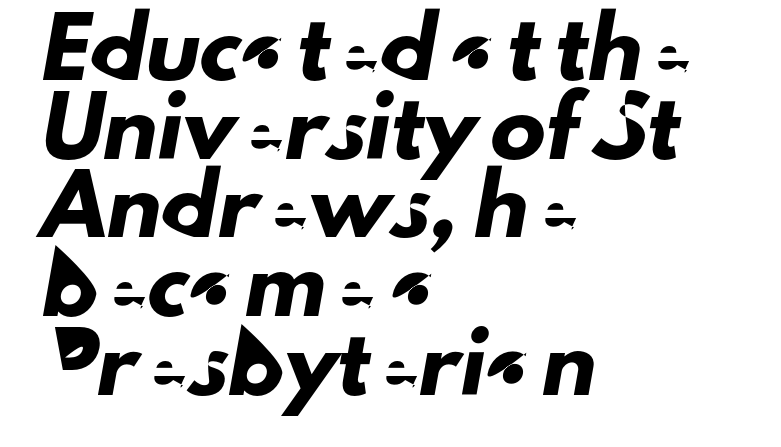
The image shows 55 px sans-serif type; set left-aligned, normal line spacing (1.43x), normal letter spacing, not underlined; low stroke contrast and a small x-height.
